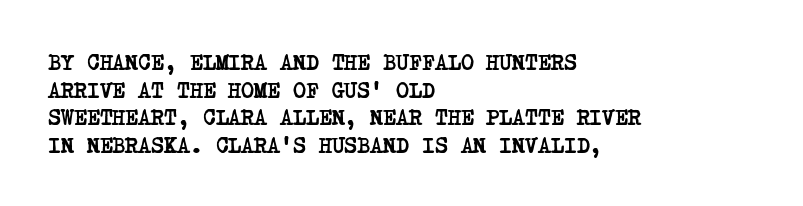
{"bold": "yes", "underline": "no", "align": "left", "line_spacing": "normal", "line_spacing_ratio": 1.26, "letter_spacing": "normal", "letter_spacing_em": 0.0, "glyph_px": 22}
